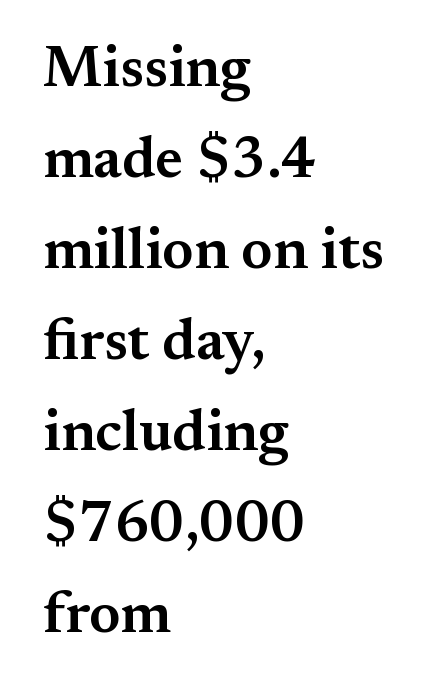
{"serif": "yes", "italic": "no", "bold": "semi", "weight": "semibold", "width": "normal", "stroke_contrast": "medium", "x_height": "small", "monospaced": "no", "underline": "no", "align": "left", "line_spacing": "normal", "line_spacing_ratio": 1.57, "letter_spacing": "normal", "letter_spacing_em": 0.0, "glyph_px": 58}
